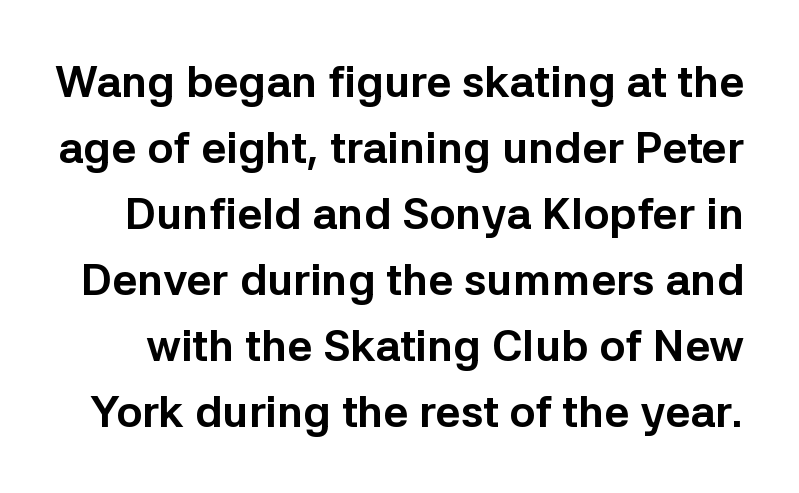
The image shows 44 px bold sans-serif type, upright; set normal line spacing (1.5x), normal letter spacing, not underlined; low stroke contrast and a medium x-height.
